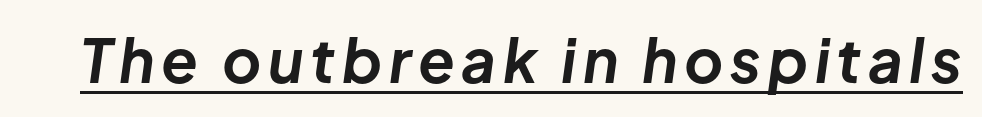
The image shows 60 px bold type, italic (leaning right); set underlined; low stroke contrast and a medium x-height.
